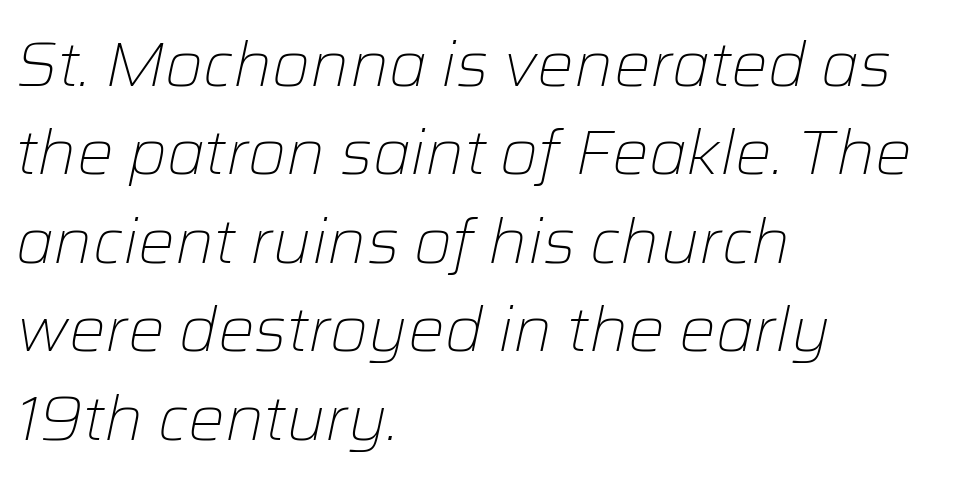
Q: Is the text bold? A: No.
Q: Is the text italic (slanted)? A: Yes, it leans right by about 12 degrees.
Q: Is the text underlined? A: No.
Q: How is the paragraph aligned? A: Left-aligned.
Q: Is the spacing between letters normal or unusually wide? A: Normal.
Q: Is the spacing between lines tight, normal or loose? A: Normal.
Q: Width (condensed, normal, or wide)? A: Normal.
Q: Stroke contrast? A: Low.
Q: x-height? A: Medium.
Q: Monospaced? A: No.
